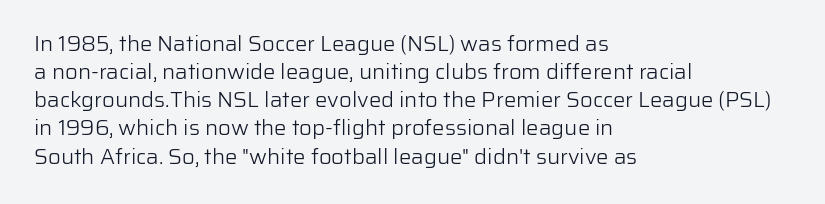
The image shows 22 px text type, upright; set left-aligned, normal line spacing (1.28x), normal letter spacing, not underlined.
